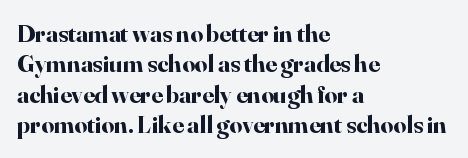
Q: Is the text bold? A: Yes.
Q: Is the text italic (slanted)? A: No, it is upright.
Q: Is the text underlined? A: No.
Q: How is the paragraph aligned? A: Left-aligned.
Q: Is the spacing between letters normal or unusually wide? A: Normal.
